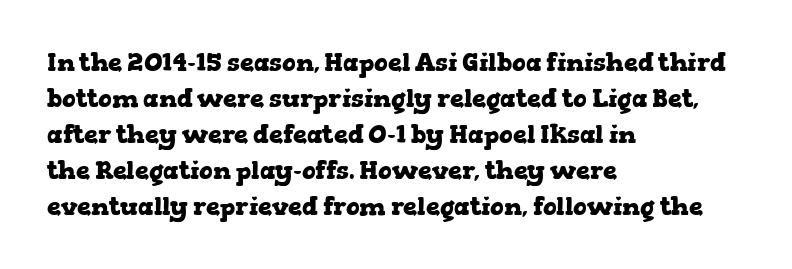
Nope, not italic — everything's standing straight. A normal amount of white space separates one row of letters from the next. Pretty heavy lettering here — definitely bold. Line starts are locked; line ends wander. Tracking here is standard; glyphs follow each other at the usual distance. Decoration check: the copy has no underline.
